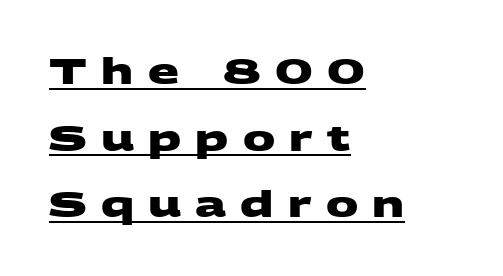
These lines are composed in type without serifs. Honestly, the letter spacing is so wide it's the main thing you notice. Casual observation: everything's shoved over to the left. Emphasis by weight is at full strength: bold. Glance below the letters and you will spot a drawn line.
